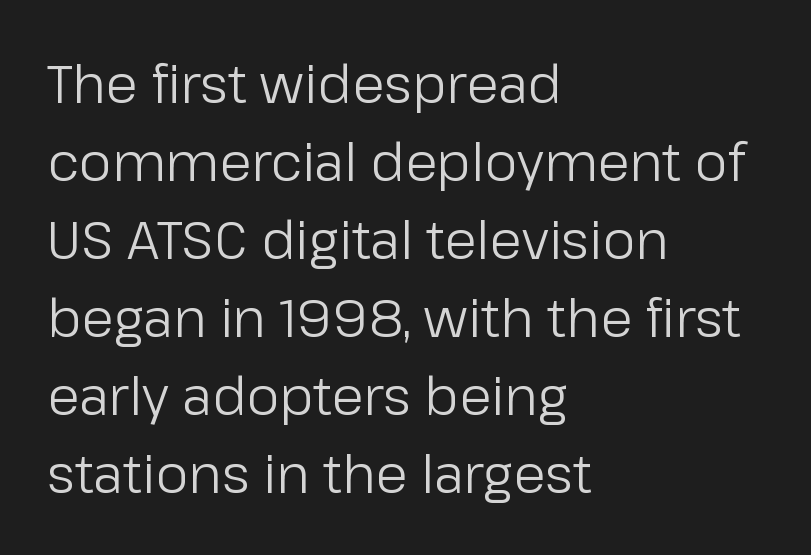
Q: Is the text bold? A: No.
Q: Is the text italic (slanted)? A: No, it is upright.
Q: Is the typeface a serif or a sans-serif typeface? A: Sans-serif.
Q: Is the text underlined? A: No.
Q: How is the paragraph aligned? A: Left-aligned.
Q: Is the spacing between letters normal or unusually wide? A: Normal.
Q: Is the spacing between lines tight, normal or loose? A: Normal.
Q: Width (condensed, normal, or wide)? A: Normal.
Q: Stroke contrast? A: Low.
Q: x-height? A: Medium.
Q: Monospaced? A: No.
